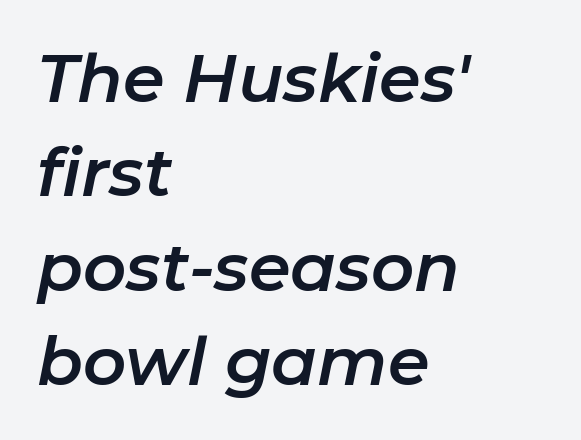
{"italic": "yes", "lean": "right", "slant_degrees": 11, "width": "normal", "stroke_contrast": "low", "x_height": "medium", "monospaced": "no", "underline": "no", "align": "left", "line_spacing": "normal", "line_spacing_ratio": 1.41, "letter_spacing": "normal", "letter_spacing_em": 0.0, "glyph_px": 67}
